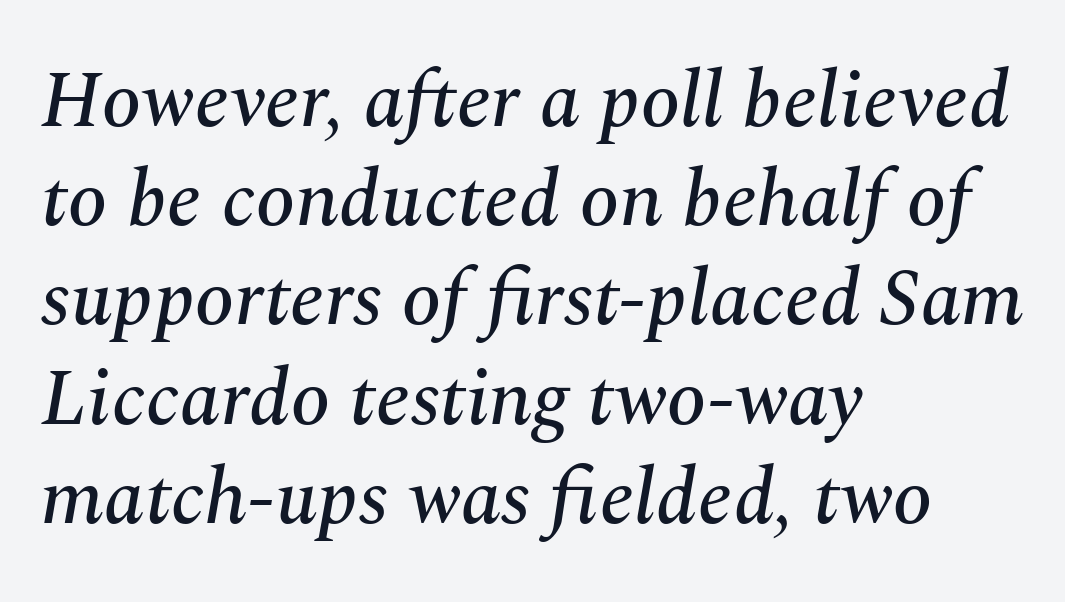
Q: Is the text italic (slanted)? A: Yes, it leans right by about 10 degrees.
Q: Is the typeface a serif or a sans-serif typeface? A: Serif.
Q: Is the text underlined? A: No.
Q: How is the paragraph aligned? A: Left-aligned.
Q: Is the spacing between letters normal or unusually wide? A: Normal.
Q: Width (condensed, normal, or wide)? A: Normal.
Q: Stroke contrast? A: Medium.
Q: x-height? A: Medium.
Q: Monospaced? A: No.
